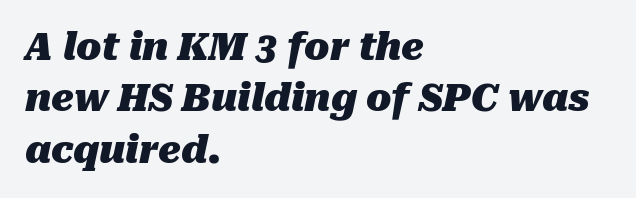
The image shows 37 px heavy type, italic (leaning right); set left-aligned, normal line spacing (1.39x), normal letter spacing, not underlined; medium stroke contrast and a medium x-height.
